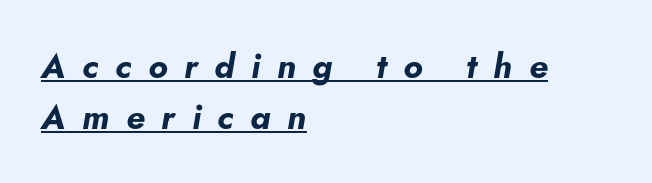
Rows of type keep a routine distance in the vertical direction. A continuous stroke trails under the words, as in a hyperlink. Note the varied advance widths — an 'i' is clearly narrower than an 'm'. Inter-character spacing is expanded well beyond the font's built-in metrics. Slanted lettering throughout.
